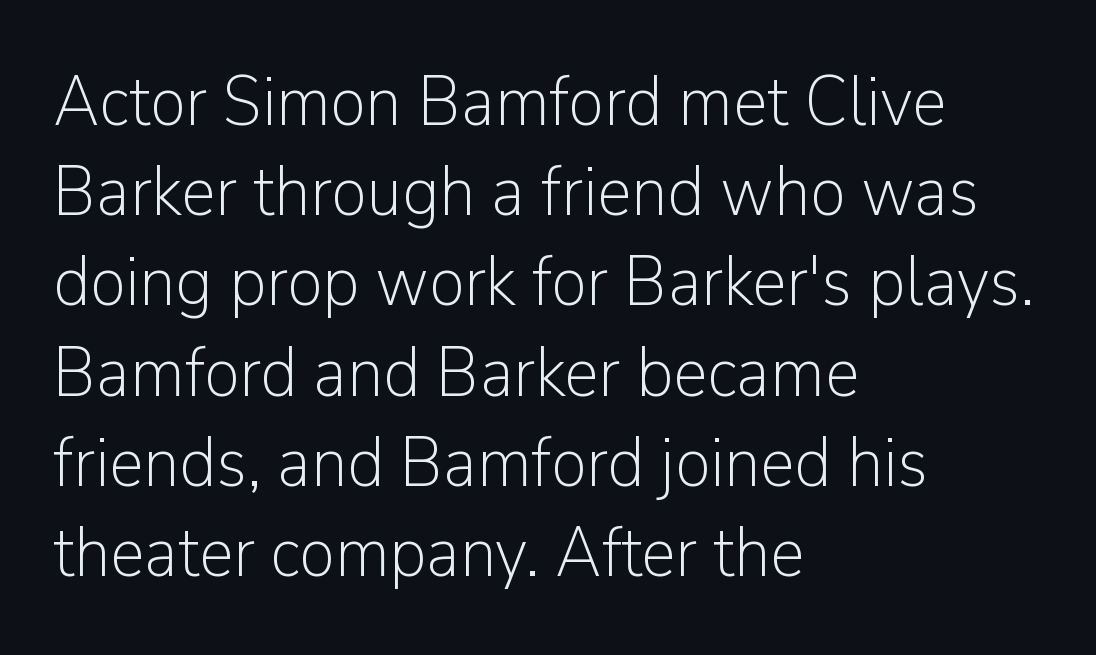
The image shows 71 px light sans-serif type, upright; set left-aligned, normal line spacing (1.27x), normal letter spacing, not underlined; low stroke contrast and a medium x-height.
